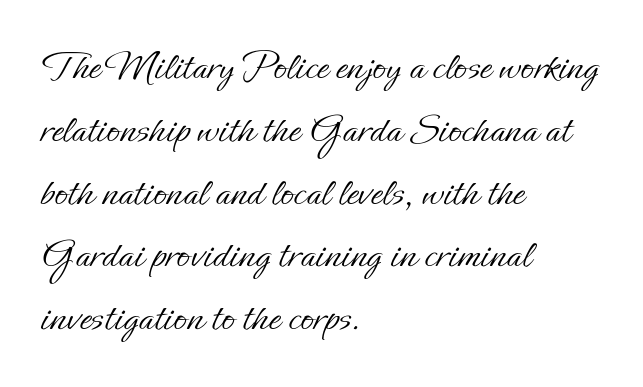
{"bold": "no", "weight": "light", "width": "normal", "stroke_contrast": "low", "x_height": "small", "monospaced": "no", "underline": "no", "align": "left", "line_spacing": "normal", "line_spacing_ratio": 1.46, "letter_spacing": "normal", "letter_spacing_em": 0.0, "glyph_px": 43}
